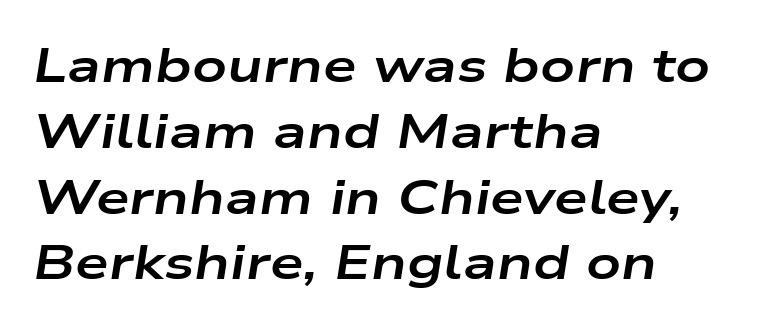
Q: Is the text bold? A: Yes.
Q: Is the text italic (slanted)? A: Yes, it leans right by about 9 degrees.
Q: Is the text underlined? A: No.
Q: How is the paragraph aligned? A: Left-aligned.
Q: Is the spacing between letters normal or unusually wide? A: Normal.
Q: Is the spacing between lines tight, normal or loose? A: Normal.
Q: Width (condensed, normal, or wide)? A: Wide.
Q: Stroke contrast? A: Low.
Q: x-height? A: Medium.
Q: Monospaced? A: No.
